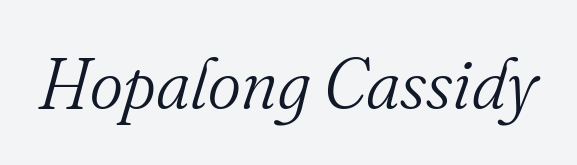
Q: Is the text bold? A: No.
Q: Is the text italic (slanted)? A: Yes, it leans right by about 16 degrees.
Q: Is the typeface a serif or a sans-serif typeface? A: Serif.
Q: Is the text underlined? A: No.
Q: Is the spacing between letters normal or unusually wide? A: Normal.
Q: Width (condensed, normal, or wide)? A: Normal.
Q: Stroke contrast? A: Medium.
Q: x-height? A: Small.
Q: Monospaced? A: No.
